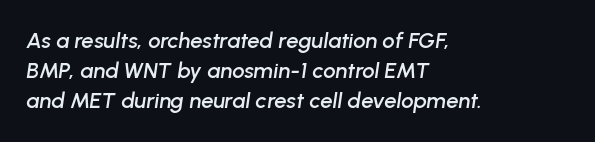
Q: Is the text italic (slanted)? A: Yes, it leans right by about 8 degrees.
Q: Is the text underlined? A: No.
Q: How is the paragraph aligned? A: Left-aligned.
Q: Is the spacing between letters normal or unusually wide? A: Normal.
Q: Is the spacing between lines tight, normal or loose? A: Normal.
